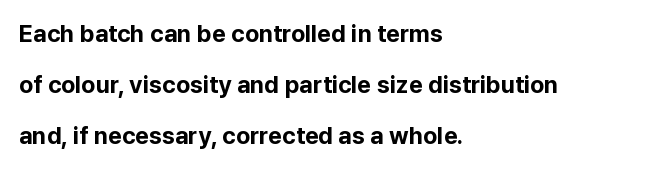
The image shows 24 px bold type, upright; set left-aligned, loose line spacing (2.13x), normal letter spacing, not underlined.
